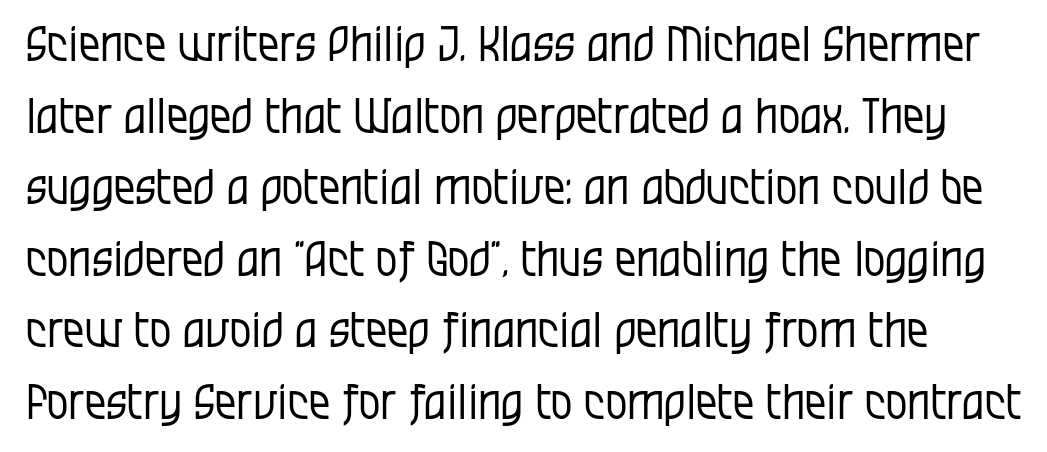
{"serif": "no", "italic": "no", "bold": "no", "weight": "regular", "width": "condensed", "stroke_contrast": "low", "x_height": "large", "monospaced": "no", "underline": "no", "line_spacing": "normal", "line_spacing_ratio": 1.49, "letter_spacing": "normal", "letter_spacing_em": 0.0, "glyph_px": 48}
